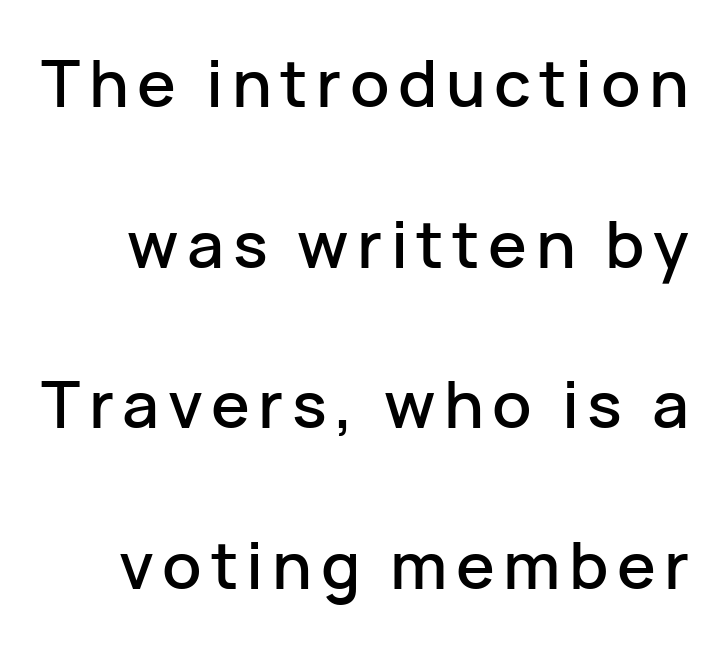
{"serif": "no", "italic": "no", "width": "normal", "stroke_contrast": "low", "x_height": "medium", "monospaced": "no", "underline": "no", "line_spacing": "loose", "line_spacing_ratio": 2.47, "glyph_px": 65}
